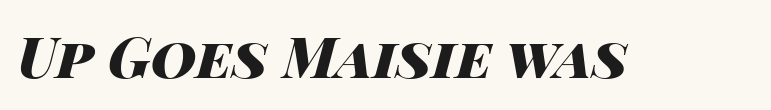
Q: Is the text bold? A: Yes.
Q: Is the text italic (slanted)? A: Yes, it leans right by about 14 degrees.
Q: Is the text underlined? A: No.
Q: Is the spacing between letters normal or unusually wide? A: Normal.
Q: Width (condensed, normal, or wide)? A: Wide.
Q: Stroke contrast? A: High.
Q: x-height? A: Large.
Q: Monospaced? A: No.
